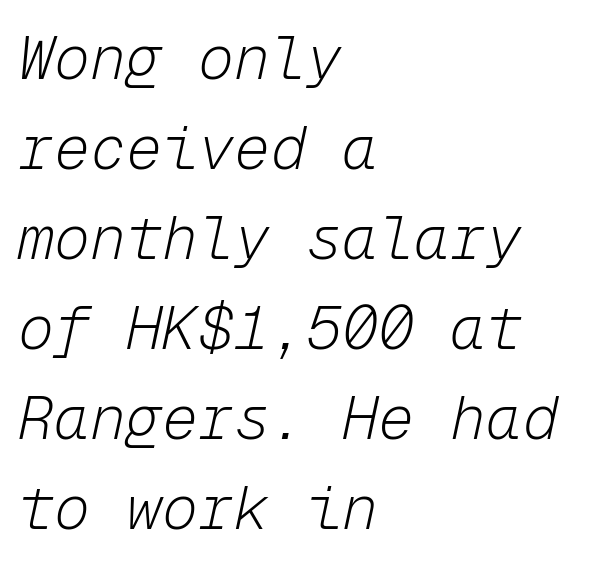
{"italic": "yes", "lean": "right", "slant_degrees": 12, "bold": "no", "weight": "light", "width": "normal", "stroke_contrast": "low", "x_height": "medium", "monospaced": "yes", "underline": "no", "align": "left", "line_spacing": "normal", "line_spacing_ratio": 1.5, "letter_spacing": "normal", "letter_spacing_em": 0.0, "glyph_px": 60}
